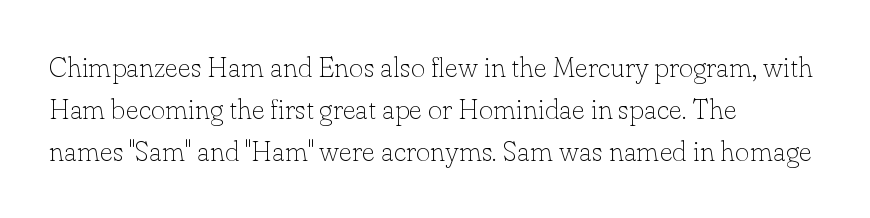
The image shows 28 px thin serif type, upright; set left-aligned, normal line spacing (1.5x), normal letter spacing, not underlined; low stroke contrast and a small x-height.
